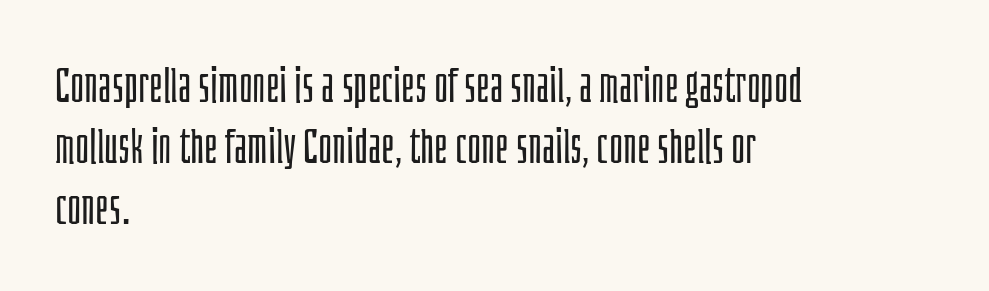
Q: Is the text bold? A: No.
Q: Is the text italic (slanted)? A: No, it is upright.
Q: Is the typeface a serif or a sans-serif typeface? A: Sans-serif.
Q: Is the text underlined? A: No.
Q: How is the paragraph aligned? A: Left-aligned.
Q: Is the spacing between letters normal or unusually wide? A: Normal.
Q: Is the spacing between lines tight, normal or loose? A: Normal.
Q: Width (condensed, normal, or wide)? A: Condensed.
Q: Stroke contrast? A: Low.
Q: x-height? A: Large.
Q: Monospaced? A: No.
